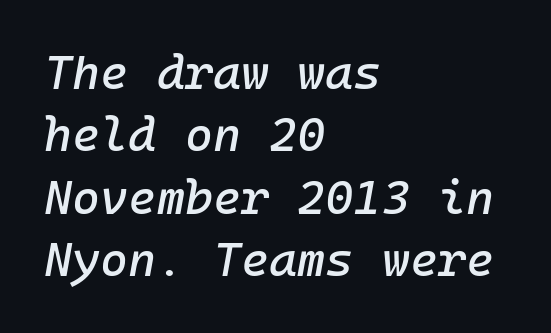
The lines sit at an ordinary, default distance from one another. Spacing between characters is what you'd get straight out of the box. This rendering uses left alignment, leaving the right contour irregular. Emphasis-style slanted type is in use. A clean baseline with only descenders dipping below it.
